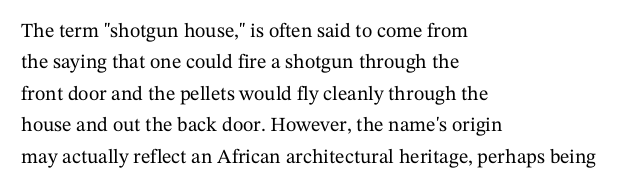
Compared with a centered layout, this one pins lines to the left instead. The space beneath each line is pristine and unruled. The passage shown stacks its lines at a standard gap. Do the letters lean? They stand straight. Spacing between characters is what you'd get straight out of the box.
